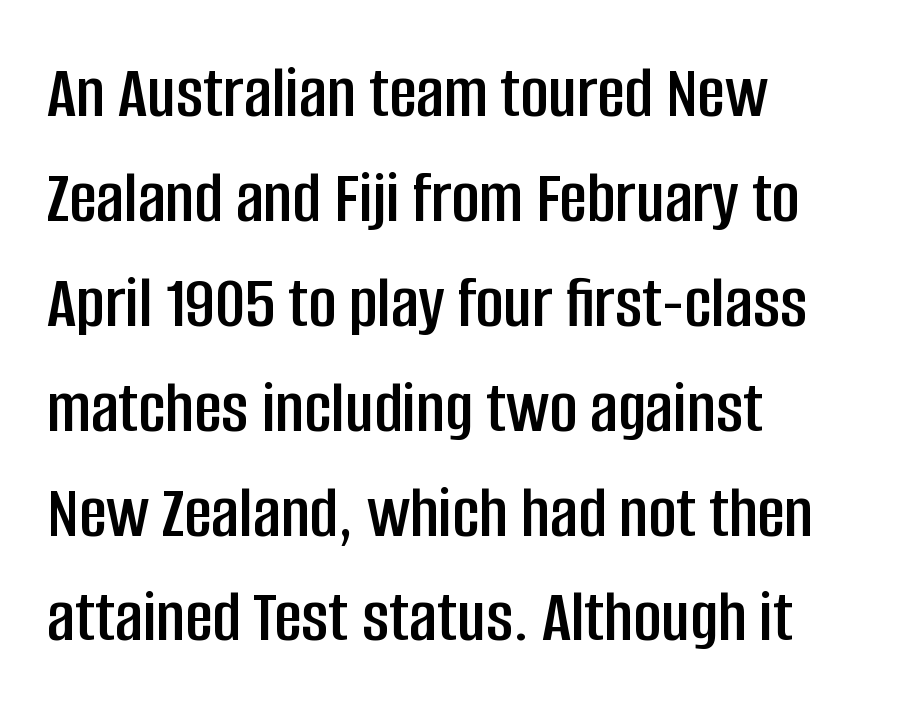
Default kerning and tracking; the words read as compact shapes. Descenders are the only things crossing below the line. Evenly set lines give the paragraph a standard silhouette. Unlike italic type, these characters show no tilt at all. The characters display no serif detailing; their extremities are plain.
